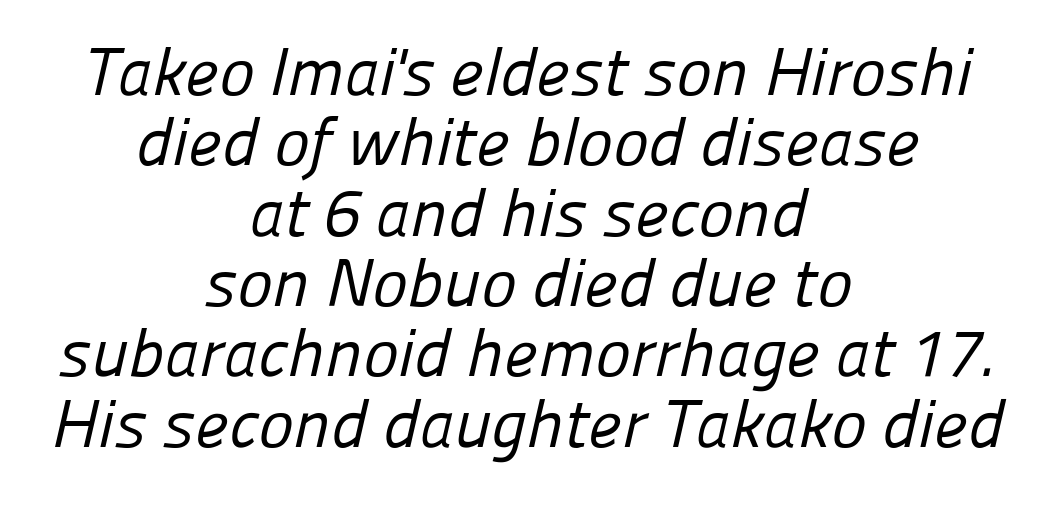
{"serif": "no", "bold": "no", "weight": "regular", "width": "normal", "stroke_contrast": "low", "x_height": "medium", "monospaced": "no", "underline": "no", "align": "center", "line_spacing": "tight", "line_spacing_ratio": 1.05, "letter_spacing": "normal", "letter_spacing_em": 0.0, "glyph_px": 67}
